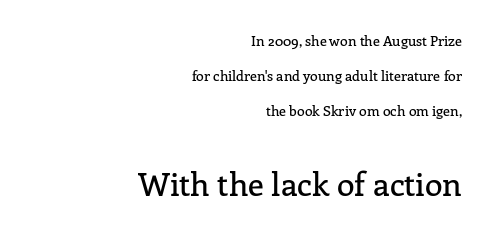
Q: Is the text italic (slanted)? A: No, it is upright.
Q: Is the typeface a serif or a sans-serif typeface? A: Serif.
Q: Is the text underlined? A: No.
Q: How is the paragraph aligned? A: Right-aligned.
Q: Is the spacing between letters normal or unusually wide? A: Normal.
Q: Is the spacing between lines tight, normal or loose? A: Loose.
Q: Which block of text is set in a larger size, the first (top) or the second (bottom)? A: The second (bottom) one.
Q: Width (condensed, normal, or wide)? A: Normal.
Q: Stroke contrast? A: Low.
Q: x-height? A: Medium.
Q: Monospaced? A: No.
